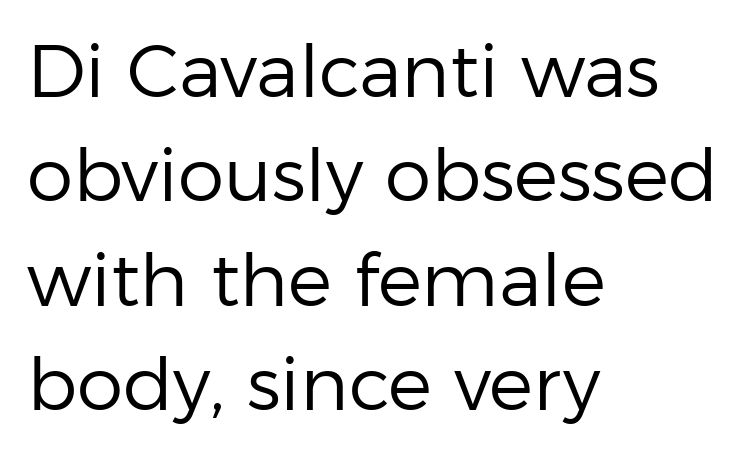
The image shows 74 px regular-weight sans-serif type, upright; set left-aligned, normal line spacing (1.41x), normal letter spacing, not underlined; low stroke contrast and a medium x-height.
